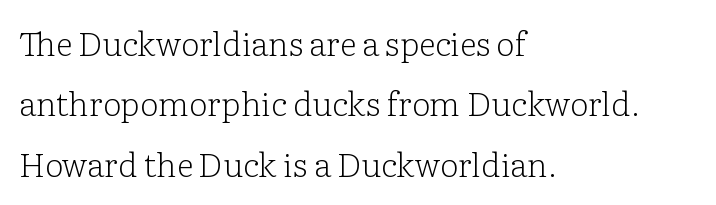
Only glyphs here, with clear space below each row. A roman cut, with each character standing at attention. Nothing heavy about these letters — not bold at all. Each line starts at the same left margin while the right side varies.
